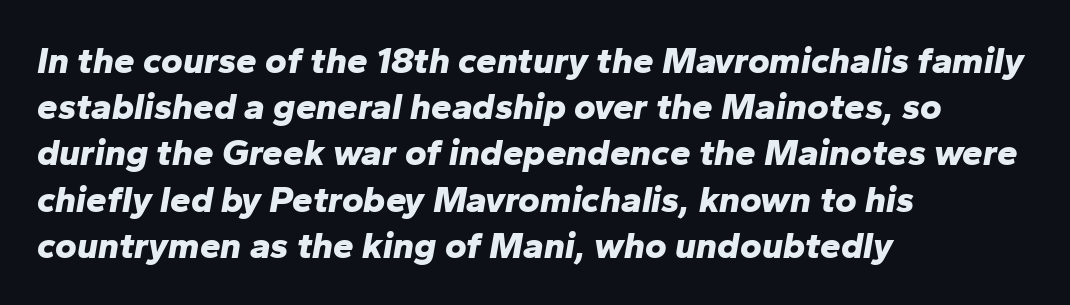
{"italic": "yes", "lean": "right", "slant_degrees": 10, "bold": "yes", "weight": "bold", "width": "normal", "stroke_contrast": "low", "x_height": "medium", "monospaced": "no", "underline": "no", "align": "left", "line_spacing": "normal", "line_spacing_ratio": 1.25, "letter_spacing": "normal", "letter_spacing_em": 0.0, "glyph_px": 37}
